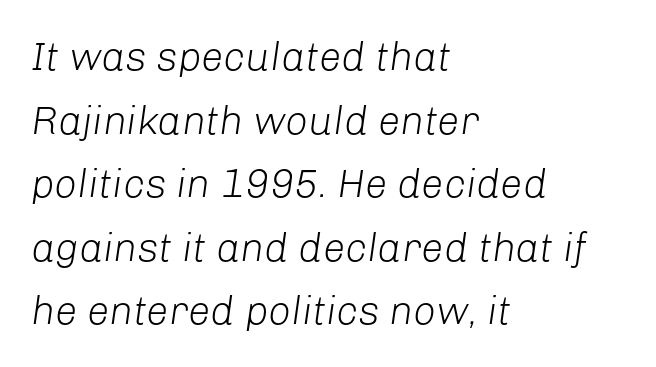
The image shows 40 px light type, italic (leaning right); set left-aligned, normal line spacing (1.59x), normal letter spacing, not underlined; low stroke contrast and a medium x-height.
